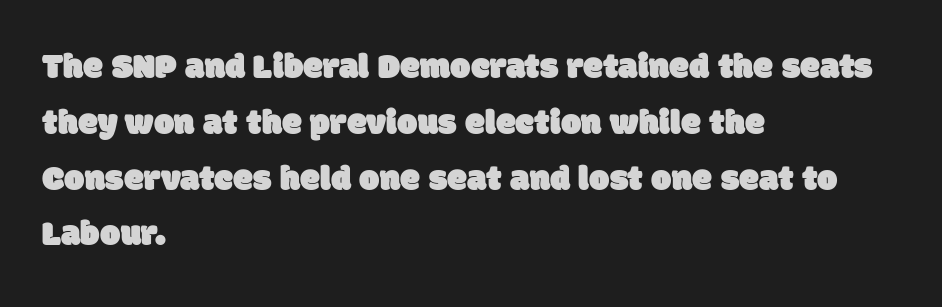
{"serif": "no", "width": "normal", "stroke_contrast": "low", "x_height": "large", "monospaced": "no", "underline": "no", "align": "left", "line_spacing": "normal", "line_spacing_ratio": 1.55, "letter_spacing": "normal", "letter_spacing_em": 0.0, "glyph_px": 36}
